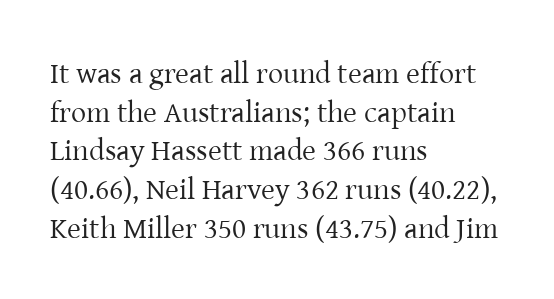
Q: Is the text bold? A: No.
Q: Is the text italic (slanted)? A: No, it is upright.
Q: Is the typeface a serif or a sans-serif typeface? A: Serif.
Q: Is the text underlined? A: No.
Q: How is the paragraph aligned? A: Left-aligned.
Q: Is the spacing between letters normal or unusually wide? A: Normal.
Q: Is the spacing between lines tight, normal or loose? A: Normal.
Q: Width (condensed, normal, or wide)? A: Normal.
Q: Stroke contrast? A: Low.
Q: x-height? A: Medium.
Q: Monospaced? A: No.
